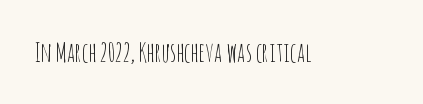
A roman cut, with each character standing at attention. Decoration check: the copy has no underline. The gaps between neighbouring characters are ordinary and unremarkable. Bold? No — there's no thickening of the strokes.
